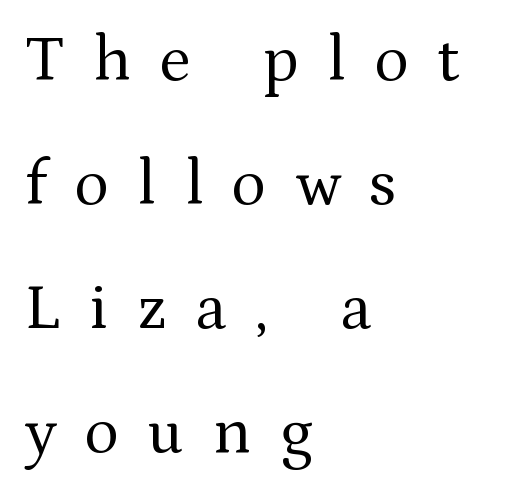
The image shows 65 px regular-weight serif type, upright; set left-aligned, loose line spacing (1.91x), unusually wide letter spacing (+0.44 em), not underlined; medium stroke contrast and a medium x-height.
